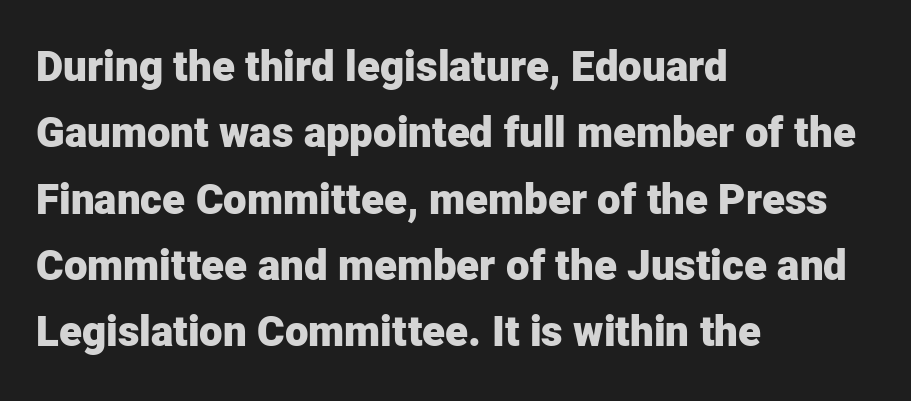
{"serif": "no", "italic": "no", "bold": "yes", "weight": "heavy", "width": "normal", "stroke_contrast": "low", "x_height": "medium", "monospaced": "no", "underline": "no", "align": "left", "line_spacing": "normal", "line_spacing_ratio": 1.58, "letter_spacing": "normal", "letter_spacing_em": 0.0, "glyph_px": 42}
